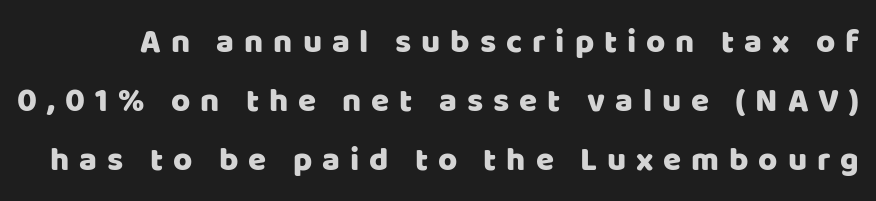
Think of a printed novel: that variable character pitch is what you see here. The space beneath each line is pristine and unruled. The type sits square on the baseline with zero lean. Nothing sits at the stroke ends, so this counts as sans-serif. Loose tracking; the words dissolve into strings of separated letters.
